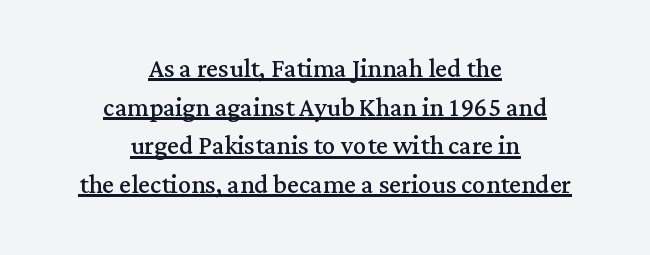
{"serif": "yes", "italic": "no", "bold": "no", "weight": "regular", "width": "normal", "stroke_contrast": "medium", "x_height": "medium", "monospaced": "no", "underline": "yes", "align": "center", "line_spacing_ratio": 1.17, "letter_spacing": "normal", "letter_spacing_em": 0.0, "glyph_px": 33}
